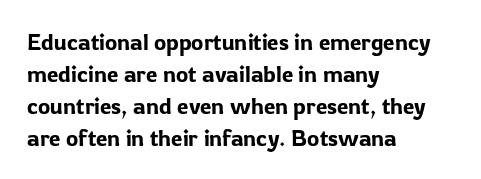
The image shows 23 px text type, upright; set left-aligned, normal line spacing (1.39x), normal letter spacing, not underlined.
